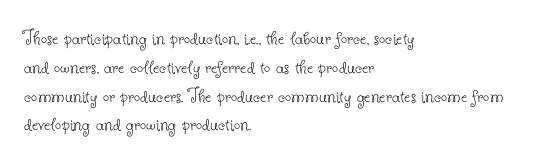
{"italic": "no", "bold": "no", "underline": "no", "align": "left", "line_spacing": "normal", "line_spacing_ratio": 1.31, "letter_spacing": "normal", "letter_spacing_em": 0.0, "glyph_px": 22}
